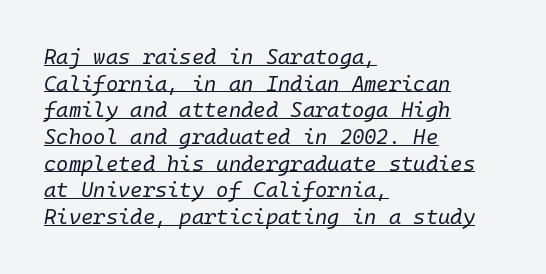
{"italic": "yes", "lean": "right", "slant_degrees": 10, "bold": "no", "underline": "yes", "align": "left", "line_spacing": "normal", "line_spacing_ratio": 1.27, "letter_spacing": "normal", "letter_spacing_em": 0.0, "glyph_px": 21}
